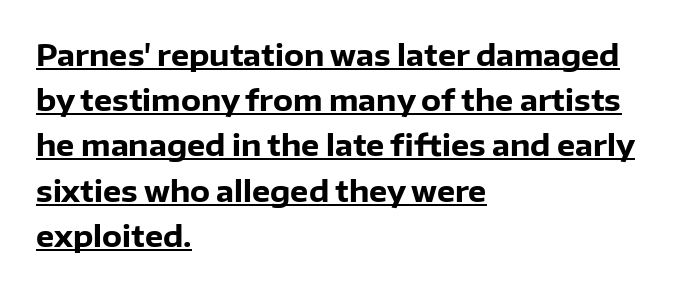
{"serif": "no", "italic": "no", "bold": "yes", "weight": "heavy", "width": "normal", "stroke_contrast": "low", "x_height": "medium", "monospaced": "no", "underline": "yes", "align": "left", "line_spacing": "normal", "line_spacing_ratio": 1.56, "letter_spacing": "normal", "letter_spacing_em": 0.0, "glyph_px": 29}
